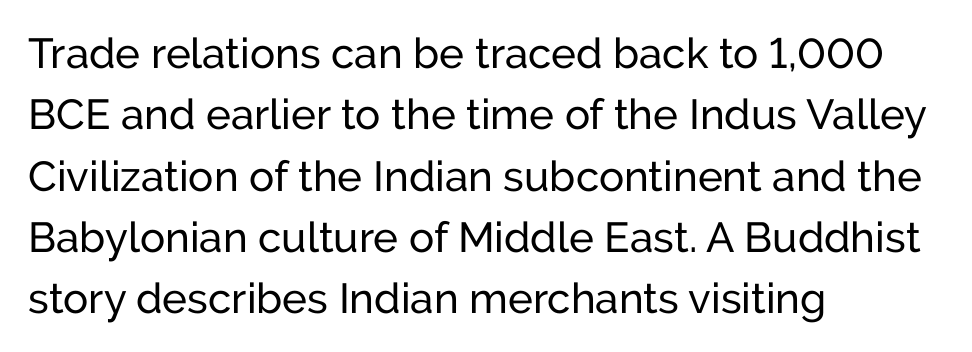
{"serif": "no", "italic": "no", "bold": "no", "weight": "regular", "width": "normal", "stroke_contrast": "low", "x_height": "medium", "monospaced": "no", "underline": "no", "align": "left", "line_spacing": "normal", "line_spacing_ratio": 1.46, "letter_spacing": "normal", "letter_spacing_em": 0.0, "glyph_px": 42}
